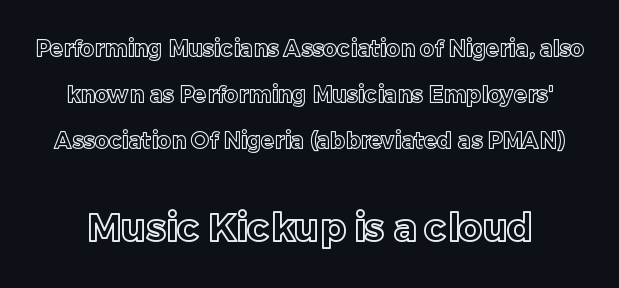
{"italic": "no", "width": "normal", "x_height": "medium", "monospaced": "no", "underline": "no", "line_spacing": "loose", "line_spacing_ratio": 2.1, "letter_spacing": "normal", "letter_spacing_em": 0.0, "larger_block": "second", "size_ratio": 1.73, "glyph_px": 38}
